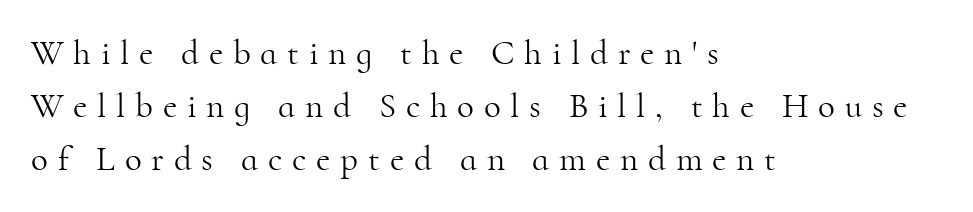
Q: Is the text bold? A: No.
Q: Is the text italic (slanted)? A: No, it is upright.
Q: Is the typeface a serif or a sans-serif typeface? A: Serif.
Q: Is the text underlined? A: No.
Q: How is the paragraph aligned? A: Left-aligned.
Q: Is the spacing between letters normal or unusually wide? A: Unusually wide.
Q: Is the spacing between lines tight, normal or loose? A: Normal.
Q: Width (condensed, normal, or wide)? A: Normal.
Q: Stroke contrast? A: High.
Q: x-height? A: Small.
Q: Monospaced? A: No.
